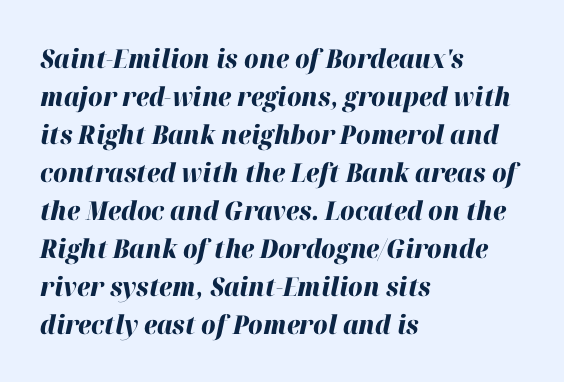
{"italic": "yes", "lean": "right", "slant_degrees": 12, "bold": "yes", "underline": "no", "align": "left", "line_spacing": "normal", "line_spacing_ratio": 1.46, "letter_spacing": "normal", "letter_spacing_em": 0.0, "glyph_px": 26}
